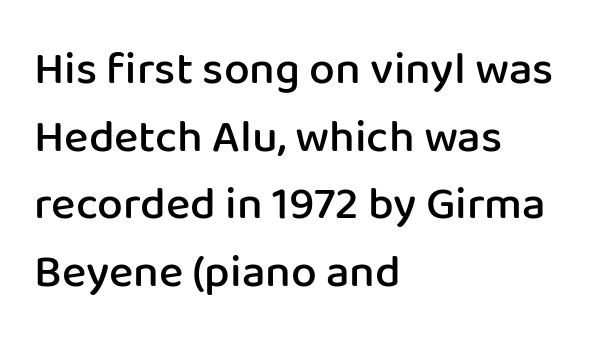
The image shows 46 px semibold sans-serif type, upright; set left-aligned, normal line spacing (1.47x), normal letter spacing, not underlined; low stroke contrast and a medium x-height.
